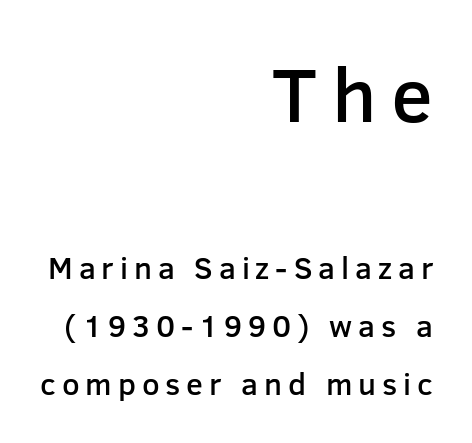
Notice how the passage keeps a crisp vertical edge on the right only. Serif or sans? Sans — the stroke terminals are bare. Think of a printed novel: that variable character pitch is what you see here. Check under the words: just untouched page. The passage shown begins with its larger block and ends with its smaller one. Caption: semibold face, moderately heavy strokes.
